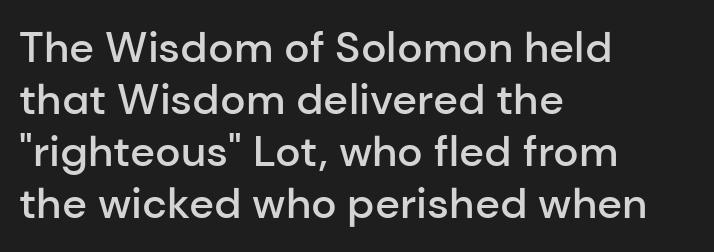
The space directly below the letters is spotless. Leftover space on each line is placed entirely after the last word. No extra tracking has been applied to these lines. Heft: intermediate — a semibold.
